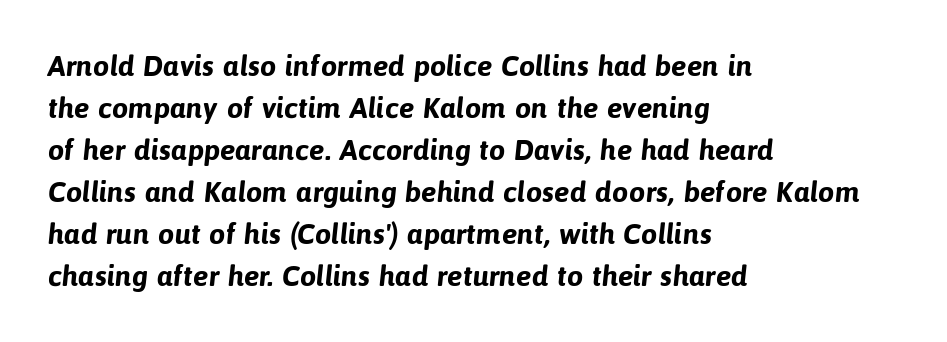
{"serif": "no", "bold": "yes", "weight": "bold", "width": "normal", "stroke_contrast": "low", "x_height": "medium", "monospaced": "no", "underline": "no", "align": "left", "line_spacing": "normal", "line_spacing_ratio": 1.45, "letter_spacing": "normal", "letter_spacing_em": 0.0, "glyph_px": 29}
